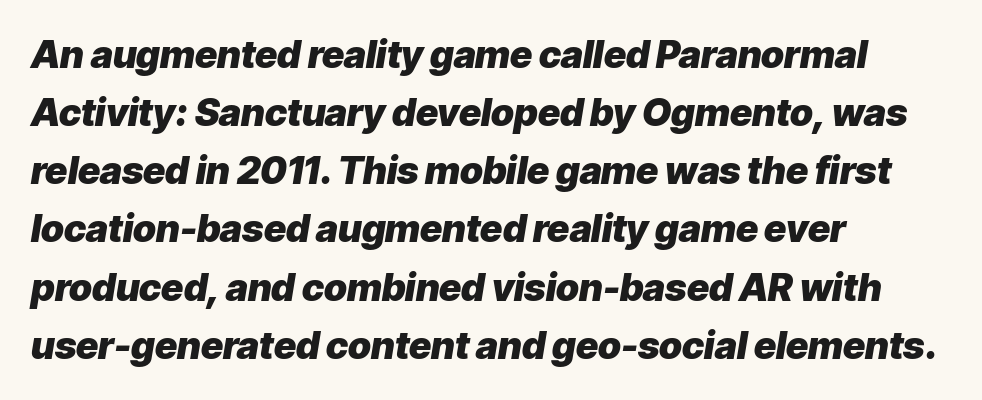
Underline: absent. Evenly set lines give the paragraph a standard silhouette. This sample uses an oblique cut, with every glyph tilted off the vertical. The rendering anchors every line to the left-hand side. Tracking value appears to be zero — textbook default spacing. You could not count columns in this text — the font is proportionally spaced.
